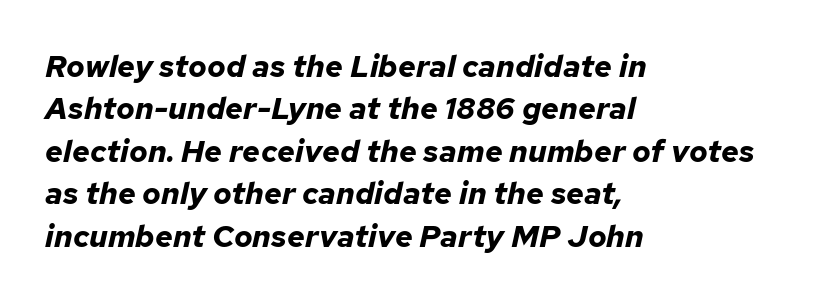
It's the slanting kind of type. Compared with a centered layout, this one pins lines to the left instead. One glance says typical: line gaps are just what's usual. Look at the tracking — it's just the regular setting, nothing added. Pretty heavy lettering here — definitely bold.
